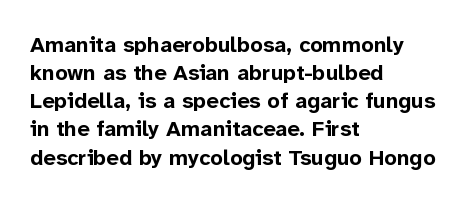
The passage is arranged the way most books set body copy — flush left. No word sits above an underline. Nobody touched the tracking dial on this one. Stroke thickness is high; the sample reads as a true bold.
